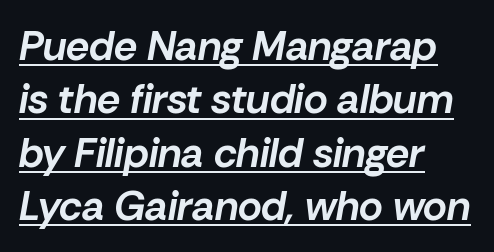
Does a line run under the words? Yes, clearly. The leading is moderate, giving the passage an even texture. This sample uses plain, unmodified letter spacing. The passage is arranged the way most books set body copy — flush left. Looking at the ascenders, they clearly lean. Varying glyph widths throughout — classic text-font behaviour.
